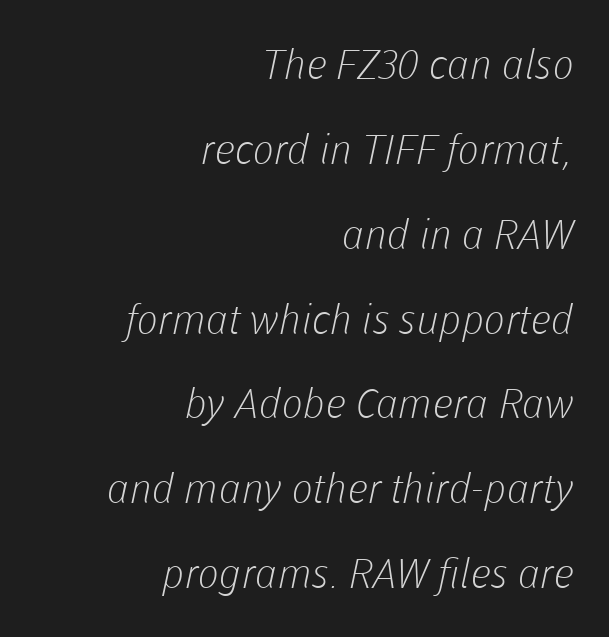
{"serif": "no", "bold": "no", "weight": "light", "width": "normal", "stroke_contrast": "low", "x_height": "medium", "monospaced": "no", "underline": "no", "align": "right", "line_spacing": "loose", "line_spacing_ratio": 2.07, "letter_spacing": "normal", "letter_spacing_em": 0.0, "glyph_px": 41}
